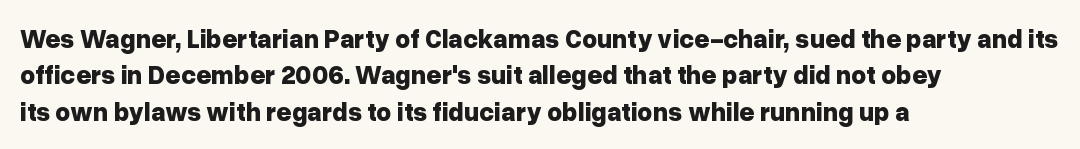
Characters remain perfectly vertical along every line. The passage is arranged the way most books set body copy — flush left. These lines sit exactly where default settings would place them. Nobody touched the tracking dial on this one. Descender tails drop into unmarked territory. Is the type bold? Yes — the strokes are clearly thick and heavy.
